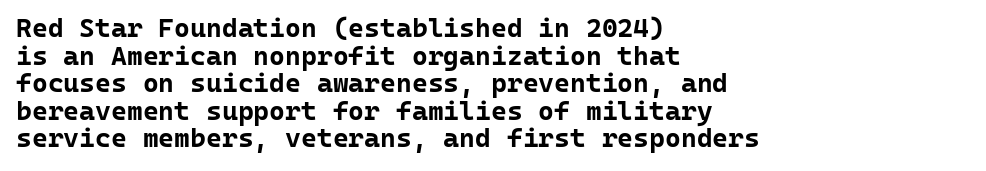
The image shows 27 px bold type, upright; set left-aligned, tight line spacing (1.02x), normal letter spacing, not underlined.
